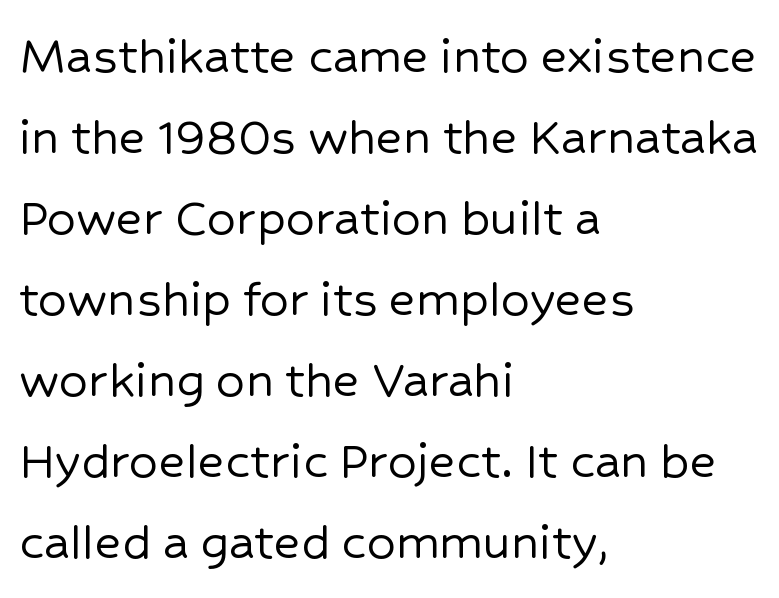
Q: Is the text italic (slanted)? A: No, it is upright.
Q: Is the typeface a serif or a sans-serif typeface? A: Sans-serif.
Q: Is the text underlined? A: No.
Q: How is the paragraph aligned? A: Left-aligned.
Q: Is the spacing between letters normal or unusually wide? A: Normal.
Q: Is the spacing between lines tight, normal or loose? A: Normal.
Q: Width (condensed, normal, or wide)? A: Normal.
Q: Stroke contrast? A: Low.
Q: x-height? A: Medium.
Q: Monospaced? A: No.
